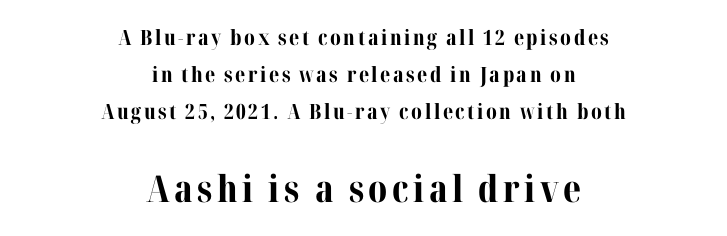
Q: Is the text bold? A: Yes.
Q: Is the text italic (slanted)? A: No, it is upright.
Q: Is the typeface a serif or a sans-serif typeface? A: Serif.
Q: Is the text underlined? A: No.
Q: How is the paragraph aligned? A: Centered.
Q: Which block of text is set in a larger size, the first (top) or the second (bottom)? A: The second (bottom) one.
Q: Width (condensed, normal, or wide)? A: Normal.
Q: Stroke contrast? A: Medium.
Q: x-height? A: Medium.
Q: Monospaced? A: No.
